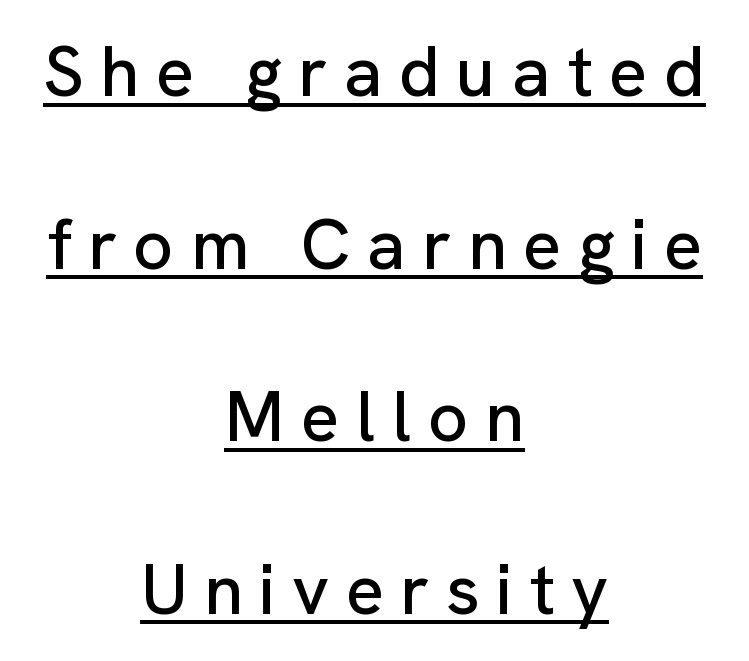
The compositor balanced each line on the midline. Emphasis is given by a line drawn under the lettering. This is sans-serif lettering, the kind often seen on screens and signage. Rows of type keep a wide berth in the vertical direction.
